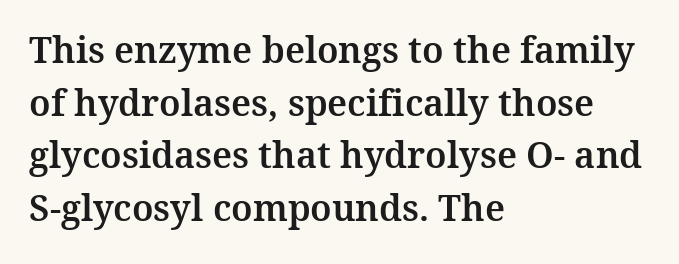
The image shows 36 px serif type, upright; set left-aligned, normal line spacing (1.46x), normal letter spacing, not underlined; medium stroke contrast and a medium x-height.
